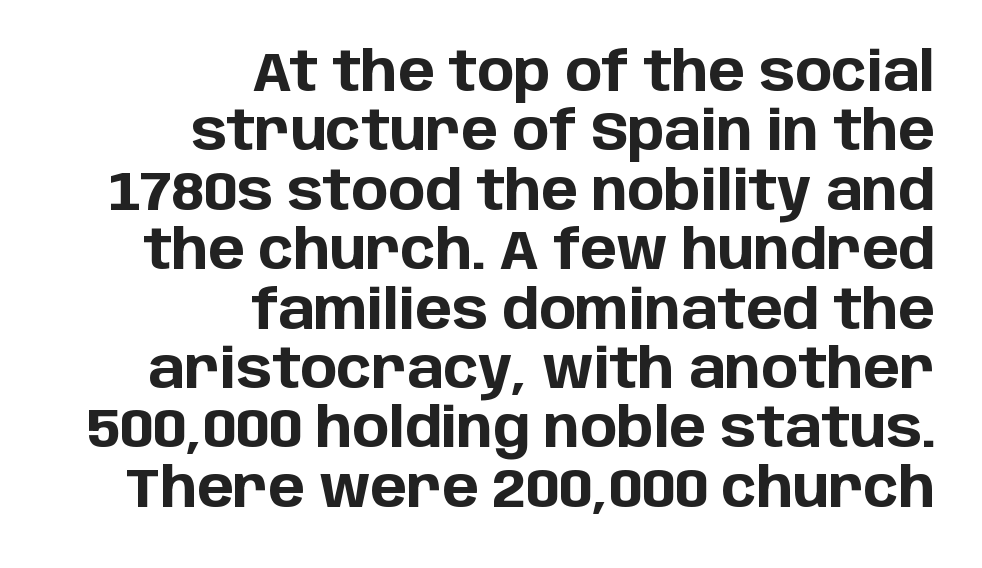
The image shows 55 px bold sans-serif type, upright; set right-aligned, tight line spacing (1.08x), normal letter spacing, not underlined; low stroke contrast and a large x-height.
